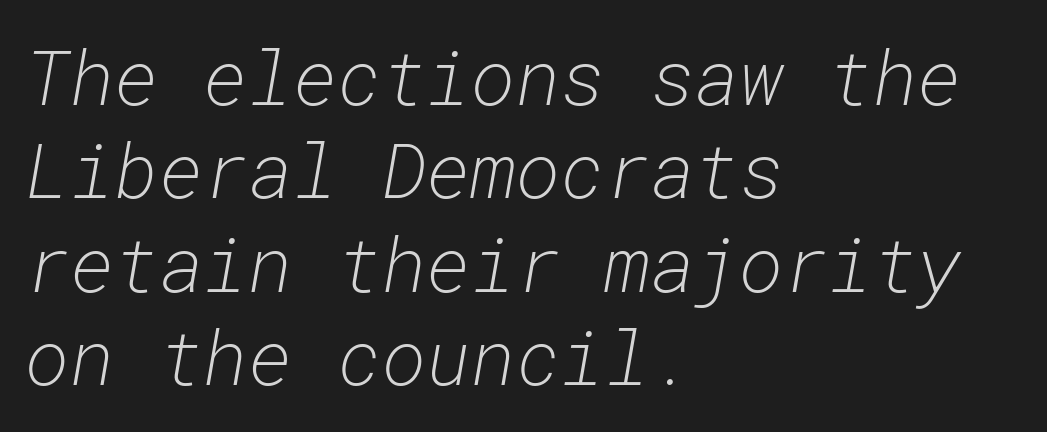
How are the letters spaced? Ordinarily, with no added tracking. This is not heavy type; no bold has been used. Does the copy run flush right? No — it runs flush left. Would a proofreader flag this as italicized? Yes. Descenders are the only things crossing below the line.
